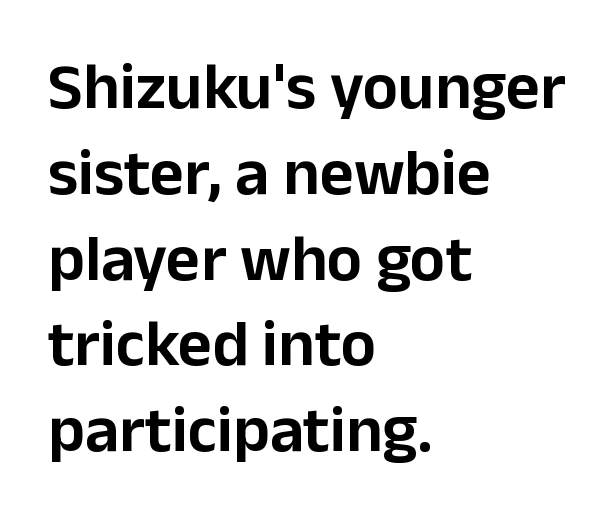
The image shows 66 px sans-serif type, upright; set left-aligned, normal line spacing (1.3x), normal letter spacing, not underlined; low stroke contrast and a medium x-height.
